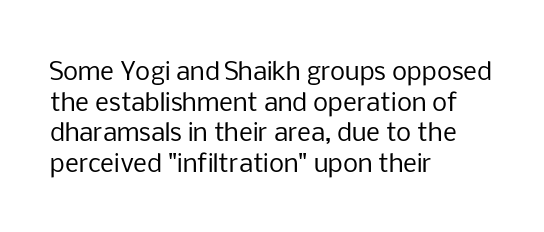
Q: Is the text bold? A: No.
Q: Is the text italic (slanted)? A: No, it is upright.
Q: Is the text underlined? A: No.
Q: How is the paragraph aligned? A: Left-aligned.
Q: Is the spacing between letters normal or unusually wide? A: Normal.
Q: Is the spacing between lines tight, normal or loose? A: Normal.
